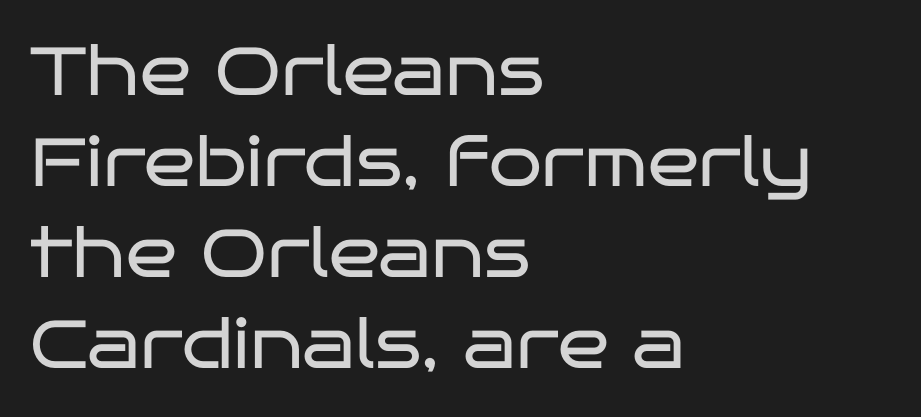
Does the lettering tilt? It doesn't — this is upright. These lines are rendered in a variable-pitch font. Decoration check: the copy has no underline. Is there much room between lines? A standard amount, neither cramped nor airy.
